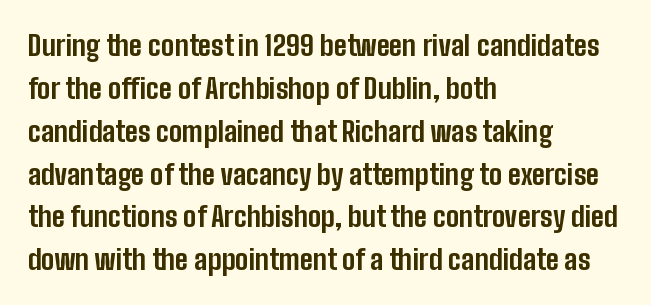
The lines are quadded left. Here the designer chose a conventional face with non-uniform glyph widths. The string is rendered with underlining switched off. The letters stand upright; this is a roman face. Observe the absence of serifs on each vertical stroke in this sample. The gaps between neighbouring characters are ordinary and unremarkable.
